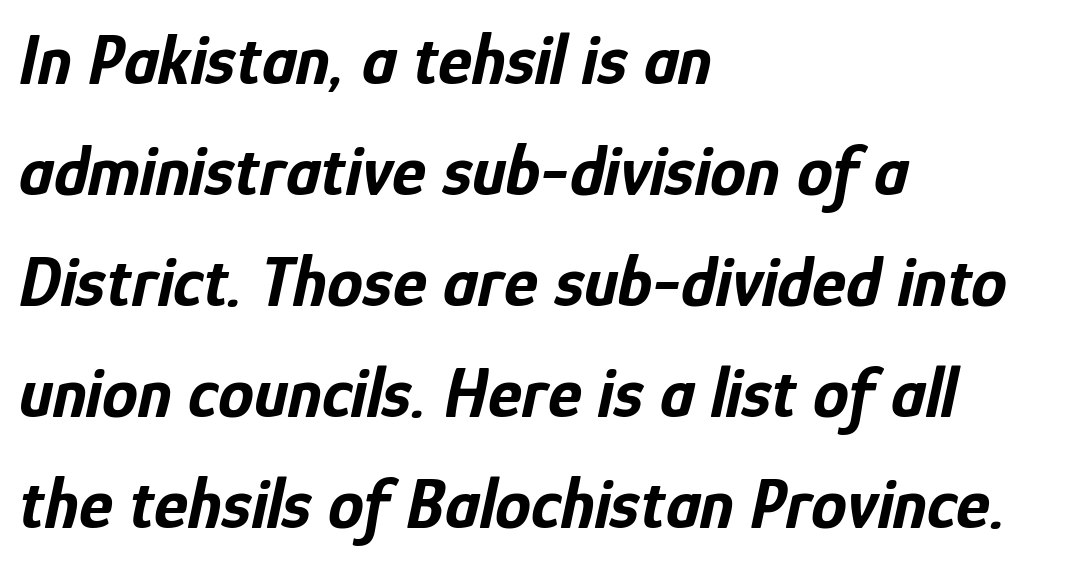
The image shows 72 px bold, condensed type, italic (leaning right); set left-aligned, normal line spacing (1.54x), normal letter spacing, not underlined; low stroke contrast and a medium x-height.
